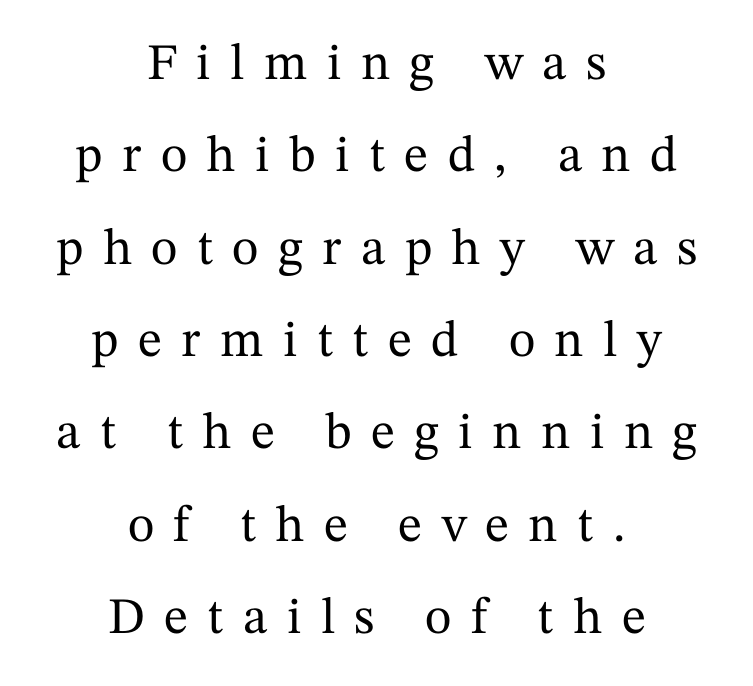
{"serif": "yes", "italic": "no", "width": "normal", "stroke_contrast": "medium", "x_height": "medium", "monospaced": "no", "underline": "no", "align": "center", "line_spacing_ratio": 1.81, "letter_spacing": "wide", "letter_spacing_em": 0.38, "glyph_px": 51}
